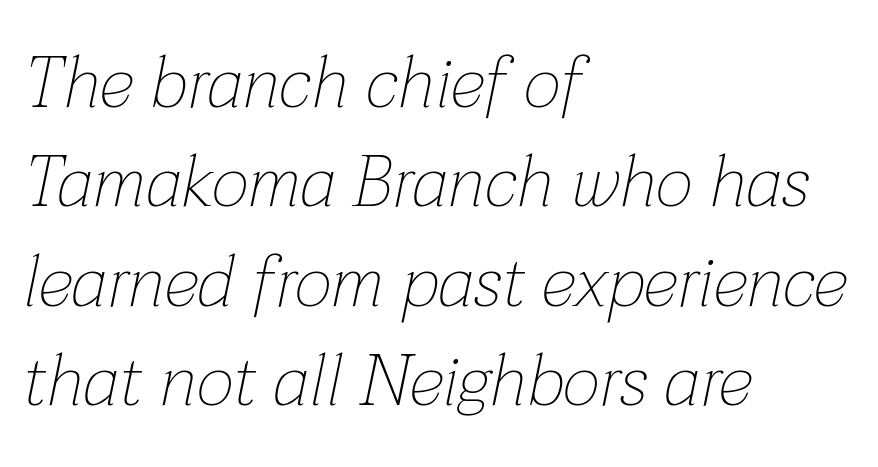
The image shows 72 px thin type, italic (leaning right); set left-aligned, normal line spacing (1.38x), normal letter spacing, not underlined; low stroke contrast and a medium x-height.
